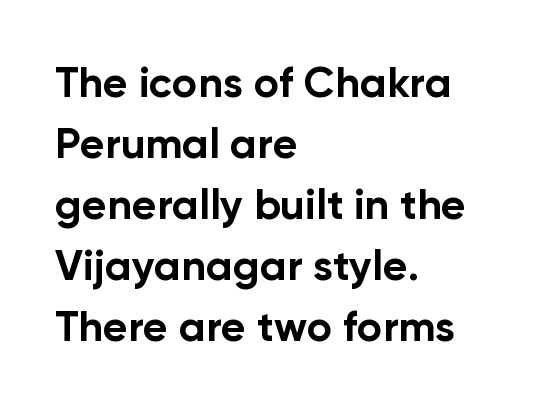
Looks like regular typesetting: each glyph gets only the width it needs. Summary of weight: heavy, a full bold. Each line starts at the same left margin while the right side varies. How would I describe the line gaps? Plain and ordinary.
